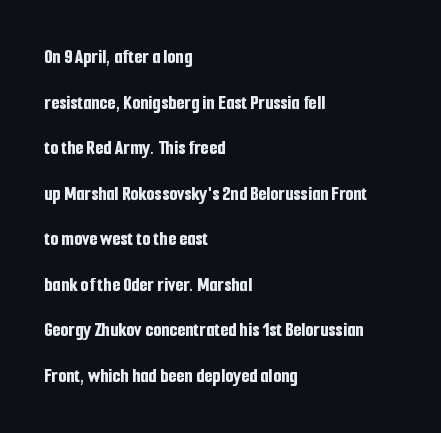
The image shows 21 px bold type, upright; set left-aligned, loose line spacing (2.17x), normal letter spacing, not underlined.
